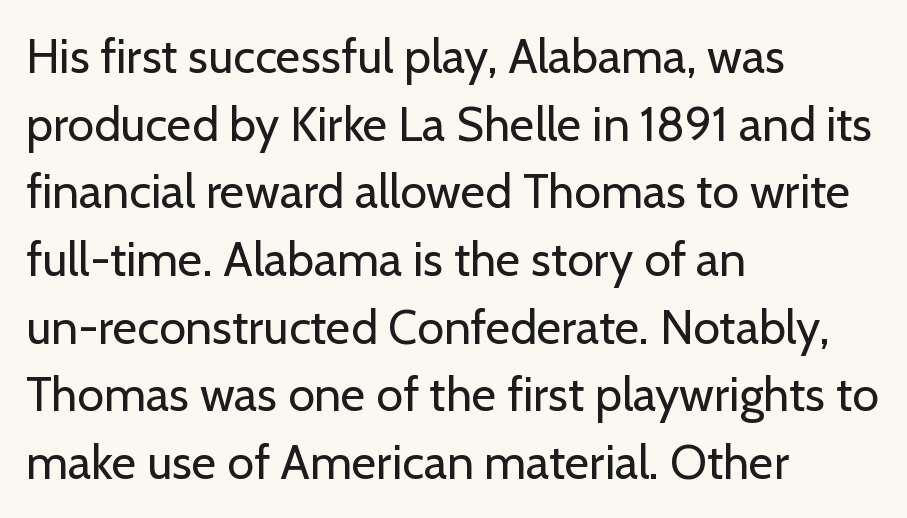
{"serif": "no", "italic": "no", "bold": "no", "weight": "regular", "width": "normal", "stroke_contrast": "low", "x_height": "medium", "monospaced": "no", "underline": "no", "align": "left", "line_spacing": "normal", "line_spacing_ratio": 1.41, "letter_spacing": "normal", "letter_spacing_em": 0.0, "glyph_px": 48}
